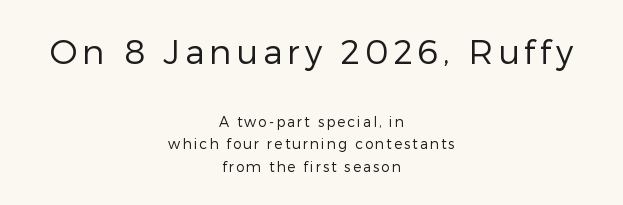
Which chunk is bigger? The first one — the top block dwarfs the bottom. Letters have the restrained weight of plain body copy at most. Alignment: centered. Honestly, there is no underline to notice here at all. Nope, not italic — everything's standing straight. If you measured baseline to baseline, you'd find a middling distance.
